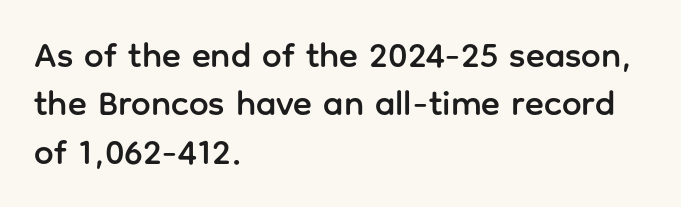
{"serif": "no", "italic": "no", "width": "normal", "stroke_contrast": "low", "x_height": "medium", "monospaced": "no", "underline": "no", "align": "left", "line_spacing": "normal", "line_spacing_ratio": 1.38, "letter_spacing": "normal", "letter_spacing_em": 0.0, "glyph_px": 35}
